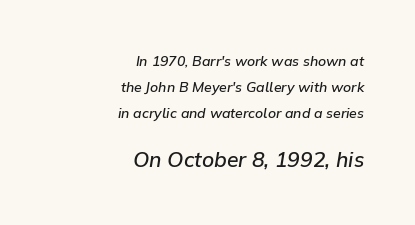
Q: Is the text bold? A: Semi-bold.
Q: Is the text italic (slanted)? A: Yes, it leans right by about 9 degrees.
Q: Is the text underlined? A: No.
Q: How is the paragraph aligned? A: Right-aligned.
Q: Is the spacing between letters normal or unusually wide? A: Normal.
Q: Which block of text is set in a larger size, the first (top) or the second (bottom)? A: The second (bottom) one.
